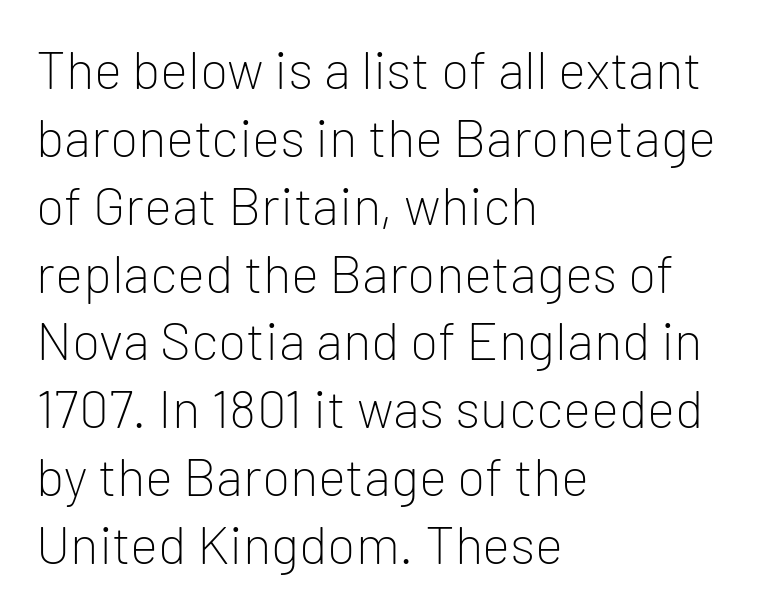
Q: Is the text bold? A: No.
Q: Is the text italic (slanted)? A: No, it is upright.
Q: Is the typeface a serif or a sans-serif typeface? A: Sans-serif.
Q: Is the text underlined? A: No.
Q: How is the paragraph aligned? A: Left-aligned.
Q: Is the spacing between letters normal or unusually wide? A: Normal.
Q: Is the spacing between lines tight, normal or loose? A: Normal.
Q: Width (condensed, normal, or wide)? A: Normal.
Q: Stroke contrast? A: Low.
Q: x-height? A: Medium.
Q: Monospaced? A: No.
